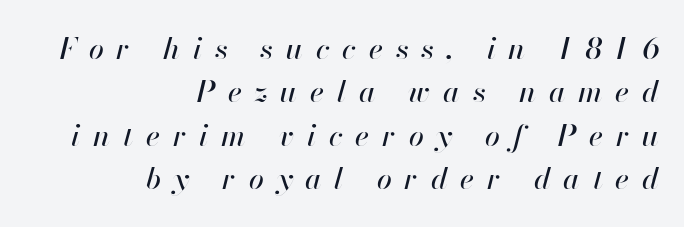
The image shows 30 px text type, italic (leaning right); set right-aligned, normal line spacing (1.45x), unusually wide letter spacing (+0.43 em), not underlined; high stroke contrast and a small x-height.
